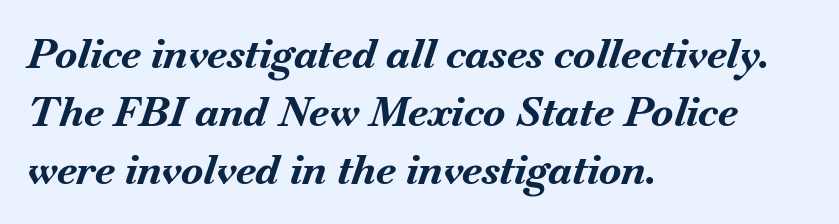
The image shows 41 px bold type, italic (leaning right); set left-aligned, normal line spacing (1.41x), normal letter spacing, not underlined; medium stroke contrast and a small x-height.
